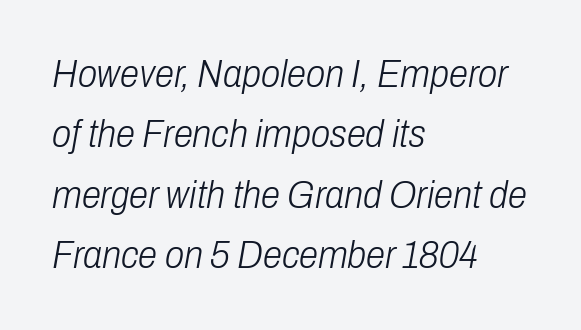
Q: Is the text bold? A: No.
Q: Is the text italic (slanted)? A: Yes, it leans right by about 10 degrees.
Q: Is the text underlined? A: No.
Q: How is the paragraph aligned? A: Left-aligned.
Q: Is the spacing between letters normal or unusually wide? A: Normal.
Q: Is the spacing between lines tight, normal or loose? A: Normal.
Q: Width (condensed, normal, or wide)? A: Condensed.
Q: Stroke contrast? A: Low.
Q: x-height? A: Medium.
Q: Monospaced? A: No.
